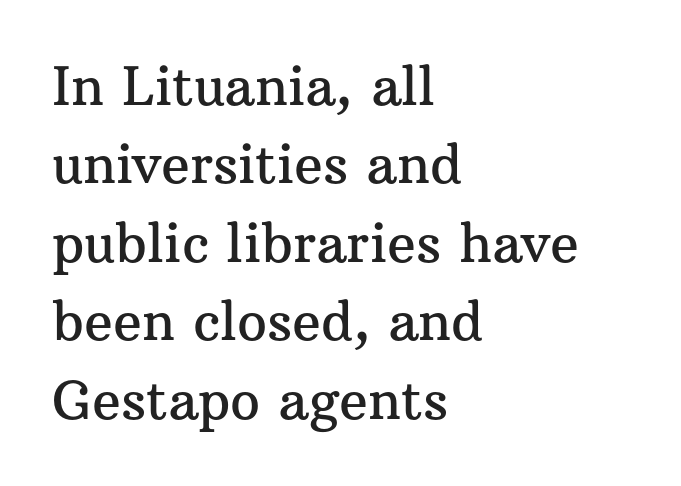
The image shows 53 px serif type, upright; set left-aligned, normal line spacing (1.48x), normal letter spacing, not underlined; medium stroke contrast and a medium x-height.
